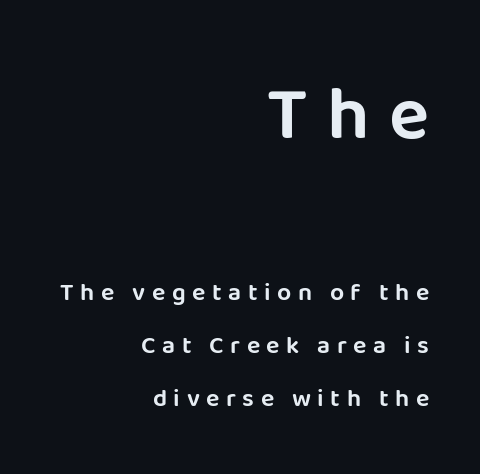
{"serif": "no", "italic": "no", "width": "normal", "stroke_contrast": "low", "x_height": "large", "monospaced": "no", "underline": "no", "align": "right", "line_spacing": "loose", "line_spacing_ratio": 2.13, "letter_spacing": "wide", "letter_spacing_em": 0.26, "larger_block": "first", "size_ratio": 3.0, "glyph_px": 75}
